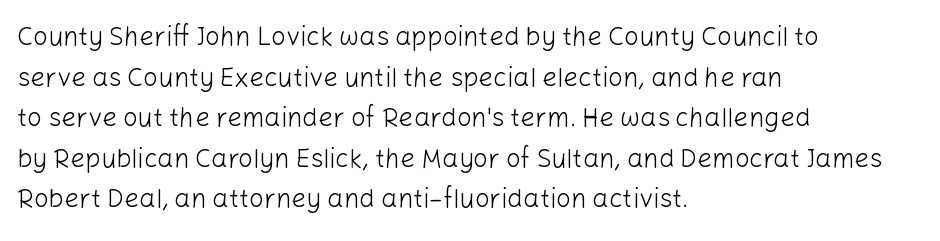
{"italic": "no", "bold": "no", "underline": "no", "align": "left", "line_spacing": "normal", "line_spacing_ratio": 1.56, "letter_spacing": "normal", "letter_spacing_em": 0.0, "glyph_px": 26}
